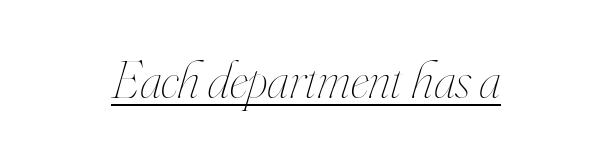
Q: Is the text bold? A: No.
Q: Is the text italic (slanted)? A: Yes, it leans right by about 16 degrees.
Q: Is the text underlined? A: Yes.
Q: How is the paragraph aligned? A: Centered.
Q: Is the spacing between letters normal or unusually wide? A: Normal.
Q: Width (condensed, normal, or wide)? A: Condensed.
Q: Stroke contrast? A: High.
Q: x-height? A: Small.
Q: Monospaced? A: No.
